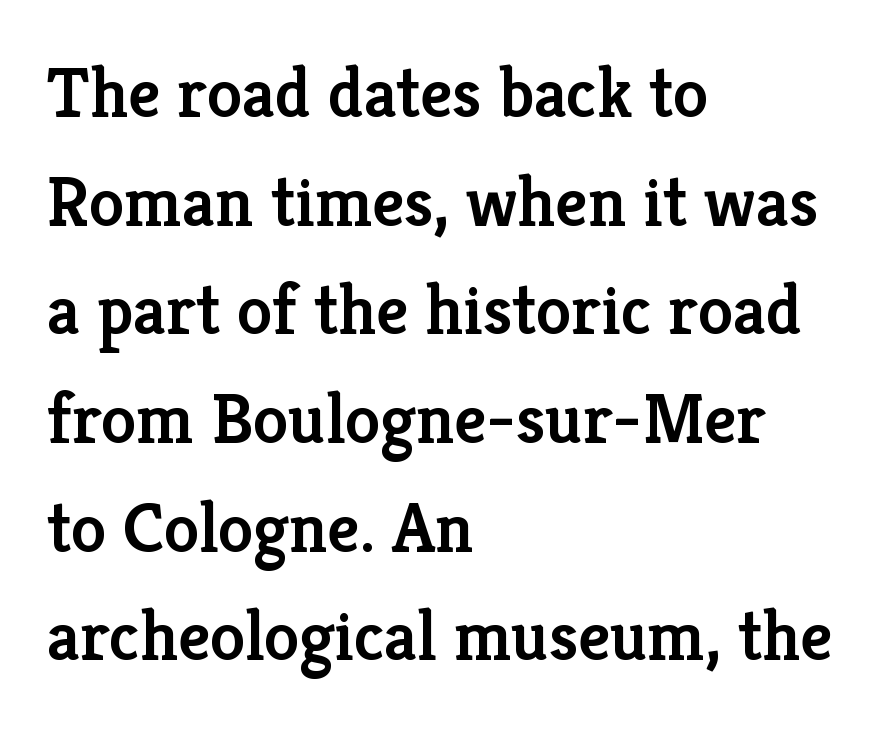
The image shows 71 px semibold serif type, upright; set left-aligned, normal line spacing (1.53x), normal letter spacing, not underlined; low stroke contrast and a medium x-height.
